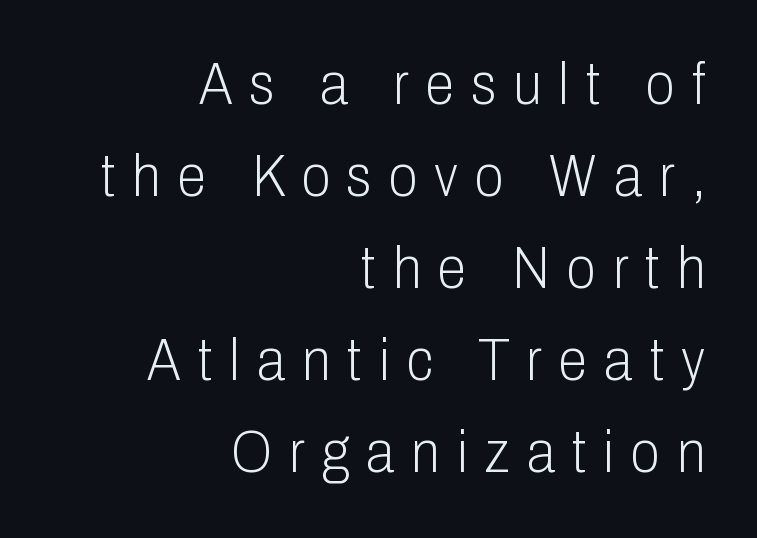
The image shows 59 px light, condensed sans-serif type, upright; set right-aligned, normal line spacing (1.56x), unusually wide letter spacing (+0.29 em), not underlined; low stroke contrast and a medium x-height.
